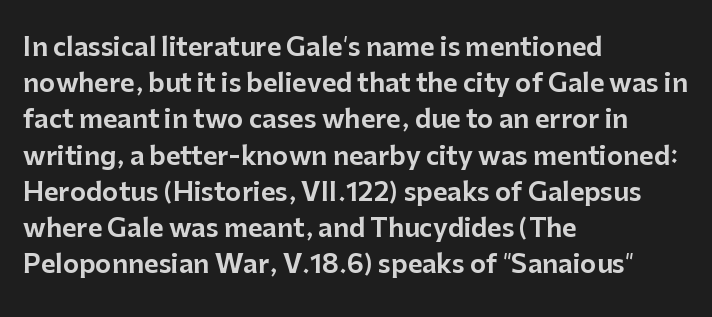
Q: Is the text italic (slanted)? A: No, it is upright.
Q: Is the text underlined? A: No.
Q: How is the paragraph aligned? A: Left-aligned.
Q: Is the spacing between letters normal or unusually wide? A: Normal.
Q: Is the spacing between lines tight, normal or loose? A: Normal.
